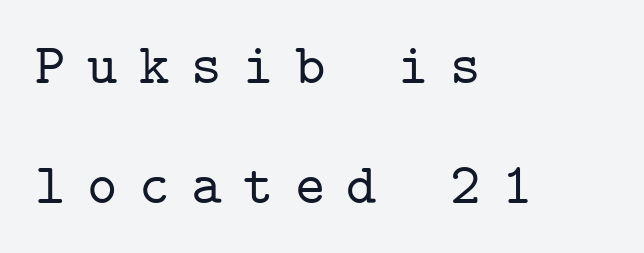
The image shows 58 px serif type, upright, monospaced; set left-aligned, loose line spacing (2.07x), unusually wide letter spacing (+0.37 em), not underlined; low stroke contrast and a medium x-height.
